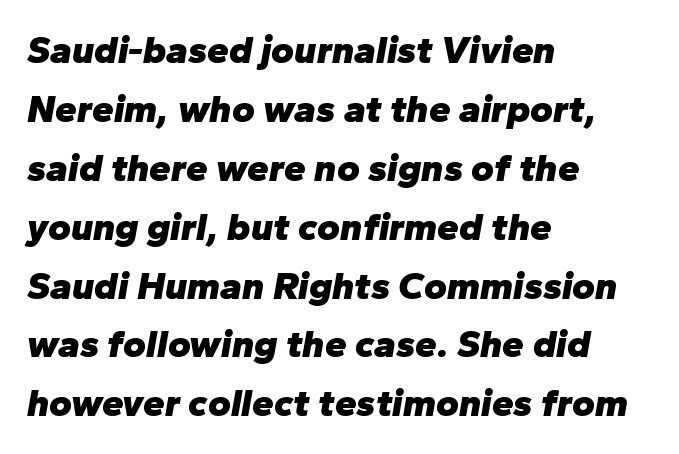
{"italic": "yes", "lean": "right", "slant_degrees": 10, "bold": "yes", "weight": "heavy", "width": "normal", "stroke_contrast": "low", "x_height": "medium", "monospaced": "no", "underline": "no", "align": "left", "line_spacing": "normal", "line_spacing_ratio": 1.51, "letter_spacing": "normal", "letter_spacing_em": 0.0, "glyph_px": 39}
